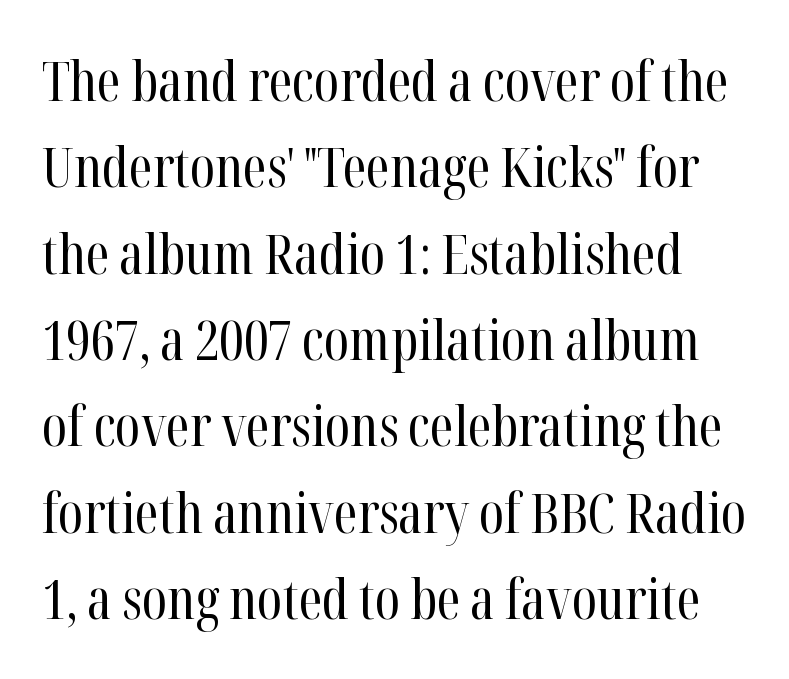
Q: Is the text bold? A: No.
Q: Is the text italic (slanted)? A: No, it is upright.
Q: Is the typeface a serif or a sans-serif typeface? A: Serif.
Q: Is the text underlined? A: No.
Q: Is the spacing between letters normal or unusually wide? A: Normal.
Q: Is the spacing between lines tight, normal or loose? A: Normal.
Q: Width (condensed, normal, or wide)? A: Condensed.
Q: Stroke contrast? A: High.
Q: x-height? A: Medium.
Q: Monospaced? A: No.
